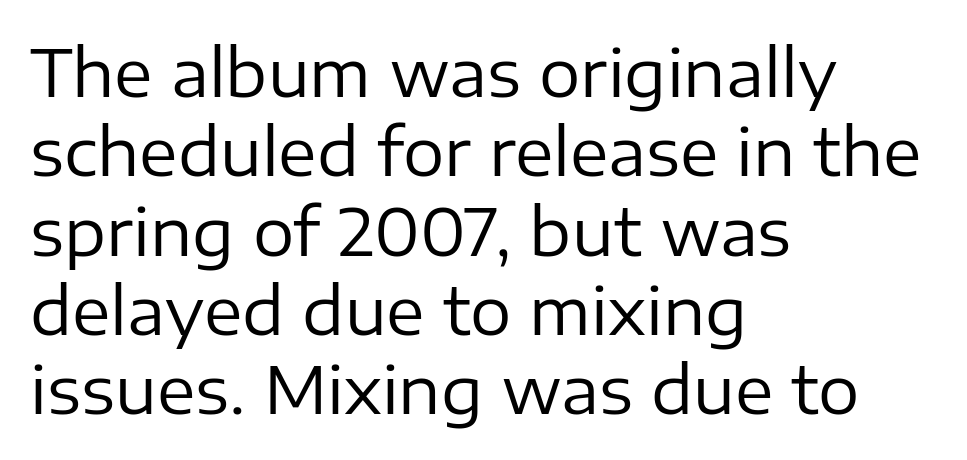
The image shows 65 px regular-weight sans-serif type, upright; set left-aligned, line spacing 1.22x, normal letter spacing, not underlined; low stroke contrast and a medium x-height.
